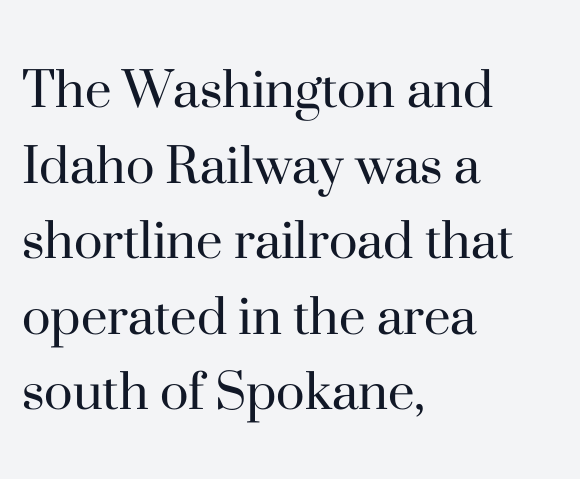
Tall strokes in this sample are plumb rather than angled. Stroke mass is kept to a normal reading level or below. Letters rest on an invisible, unmarked baseline. The setting favours the left margin, as ordinary paragraphs usually do. The space between consecutive lines is moderate. Do the characters align in a grid? No, the font is proportional.
